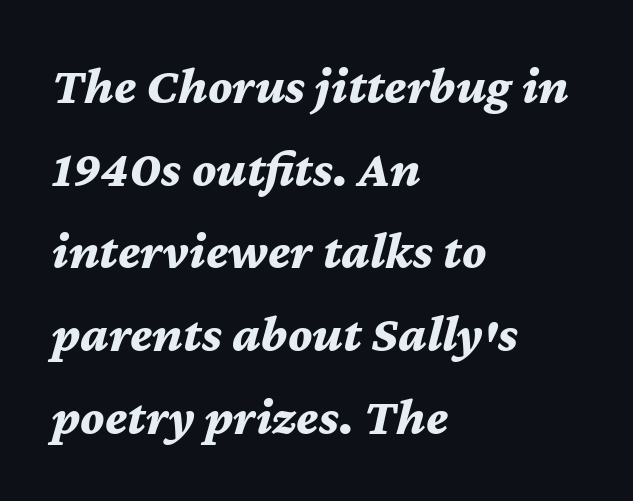
{"italic": "yes", "lean": "right", "slant_degrees": 12, "bold": "yes", "weight": "bold", "width": "normal", "stroke_contrast": "medium", "x_height": "medium", "monospaced": "no", "underline": "no", "align": "left", "line_spacing": "normal", "line_spacing_ratio": 1.59, "letter_spacing": "normal", "letter_spacing_em": 0.0, "glyph_px": 52}
